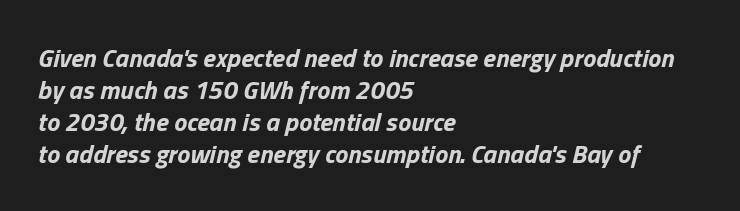
The image shows 26 px bold type, italic (leaning right); set left-aligned, line spacing 1.23x, normal letter spacing, not underlined.
